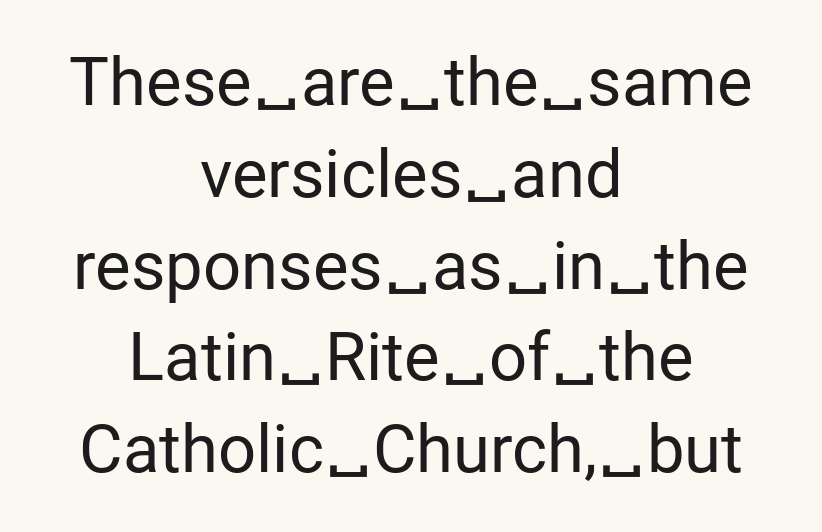
Characters remain perfectly vertical along every line. Is the block centered? Yes — each line is placed symmetrically about the middle. The passage shown is not bold in any degree. Regarding serifs, this sample does without them. Lines of text with bare space underneath.
